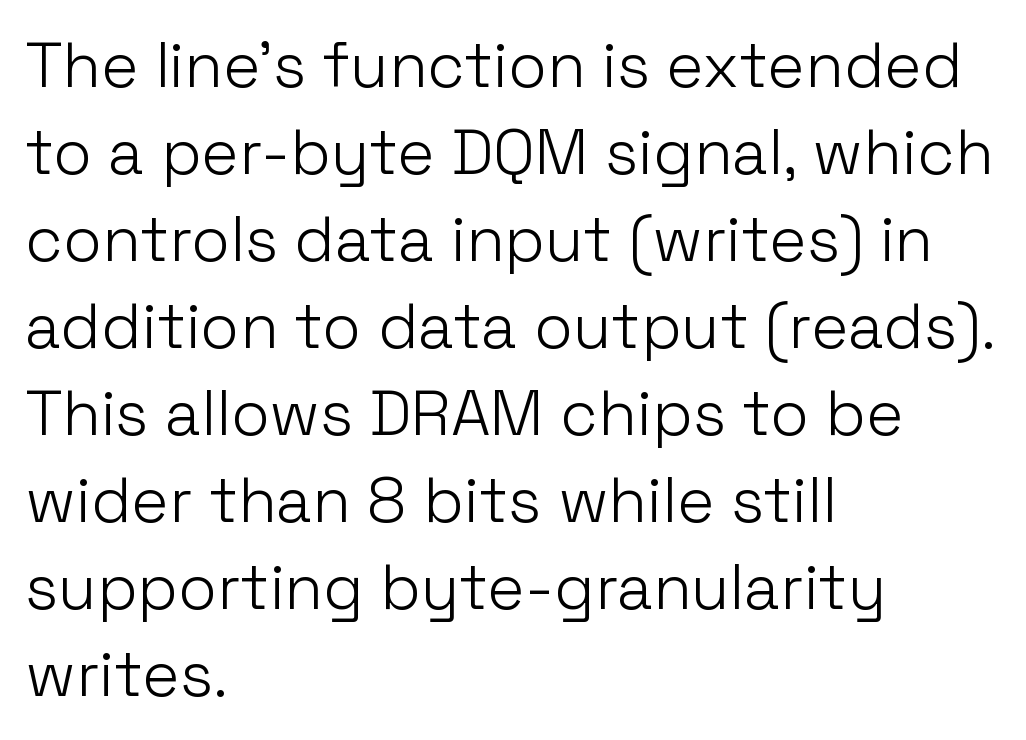
{"serif": "no", "italic": "no", "bold": "no", "weight": "light", "width": "normal", "stroke_contrast": "low", "x_height": "medium", "monospaced": "no", "underline": "no", "align": "left", "line_spacing": "normal", "line_spacing_ratio": 1.38, "letter_spacing": "normal", "letter_spacing_em": 0.0, "glyph_px": 63}
